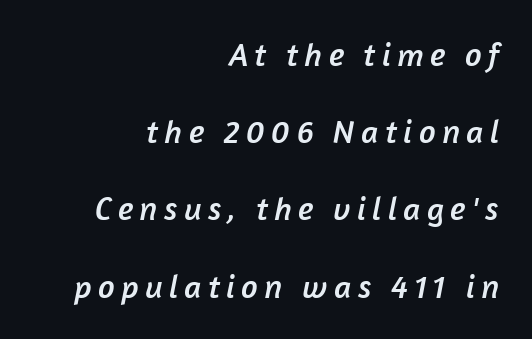
{"serif": "no", "width": "normal", "stroke_contrast": "low", "x_height": "medium", "monospaced": "no", "underline": "no", "align": "right", "line_spacing": "loose", "line_spacing_ratio": 2.34, "glyph_px": 33}
